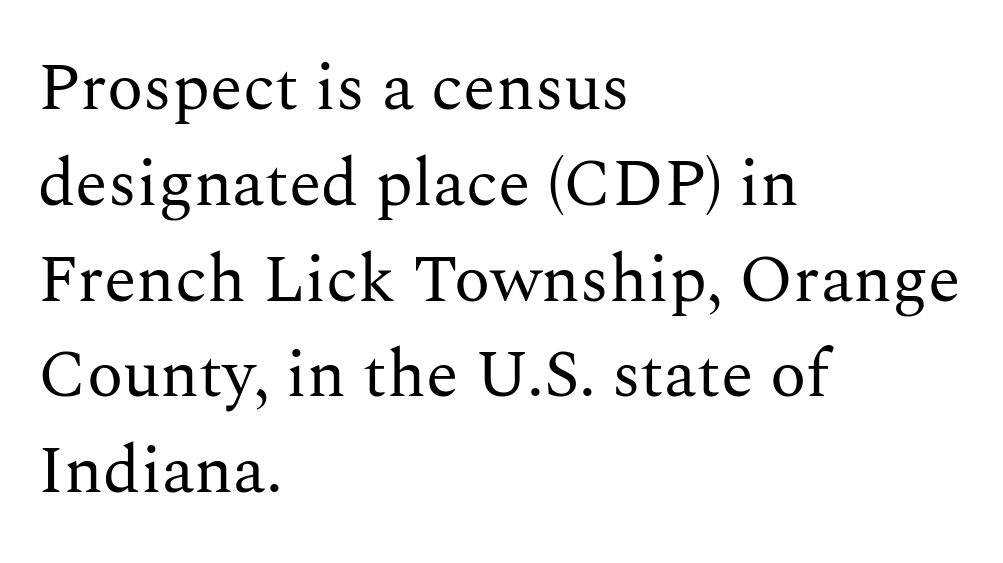
{"serif": "yes", "italic": "no", "bold": "no", "weight": "regular", "width": "normal", "stroke_contrast": "medium", "x_height": "medium", "monospaced": "no", "underline": "no", "align": "left", "line_spacing": "normal", "line_spacing_ratio": 1.43, "letter_spacing": "normal", "letter_spacing_em": 0.0, "glyph_px": 67}
